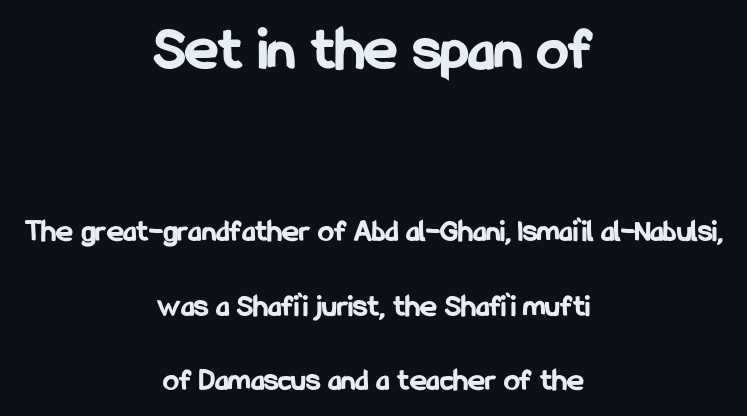
{"serif": "no", "italic": "no", "bold": "yes", "weight": "bold", "width": "condensed", "stroke_contrast": "low", "x_height": "medium", "monospaced": "no", "underline": "no", "align": "center", "line_spacing": "loose", "line_spacing_ratio": 2.33, "letter_spacing": "normal", "letter_spacing_em": 0.0, "larger_block": "first", "size_ratio": 1.97, "glyph_px": 63}
